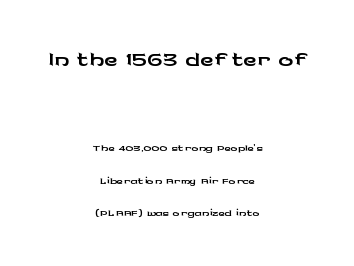
The image shows 37 px wide sans-serif type, upright; set centered, line spacing 1.82x, normal letter spacing, not underlined; the first (top) block is 2.06x larger; low stroke contrast and a medium x-height.
